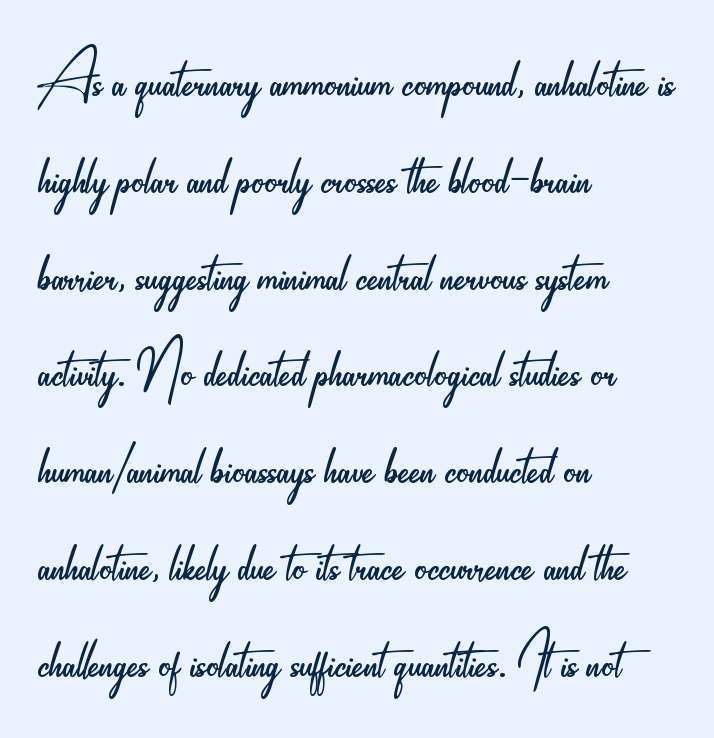
The image shows 80 px light, condensed sans-serif type; set left-aligned, line spacing 1.21x, normal letter spacing, not underlined; low stroke contrast and a small x-height.
